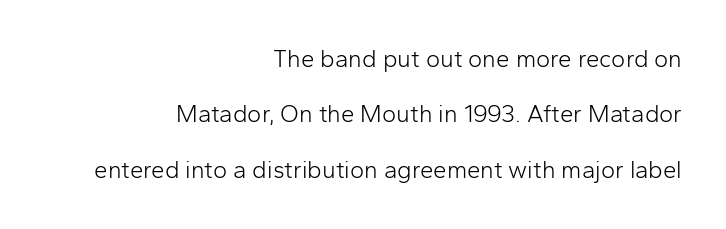
A roman cut, with each character standing at attention. The rendering anchors every line to the right-hand side. Look at the tracking — it's just the regular setting, nothing added. No letter is thick-stroked: the sample isn't bold.
